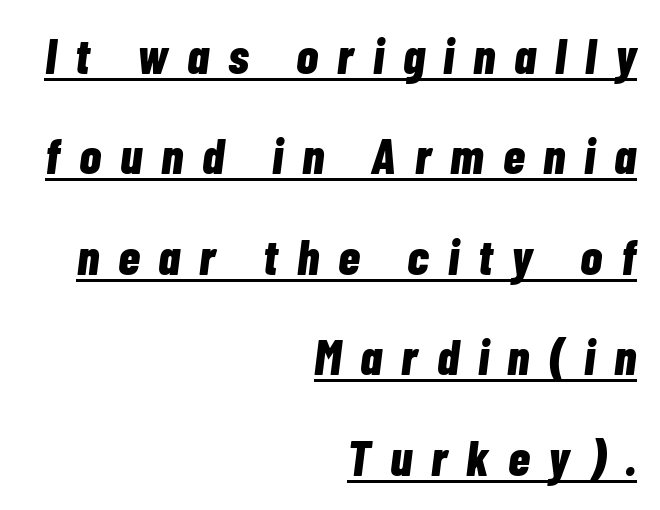
{"italic": "yes", "lean": "right", "slant_degrees": 7, "bold": "yes", "weight": "bold", "width": "condensed", "stroke_contrast": "low", "x_height": "medium", "monospaced": "no", "underline": "yes", "align": "right", "line_spacing": "loose", "line_spacing_ratio": 2.01, "letter_spacing": "wide", "letter_spacing_em": 0.38, "glyph_px": 50}
